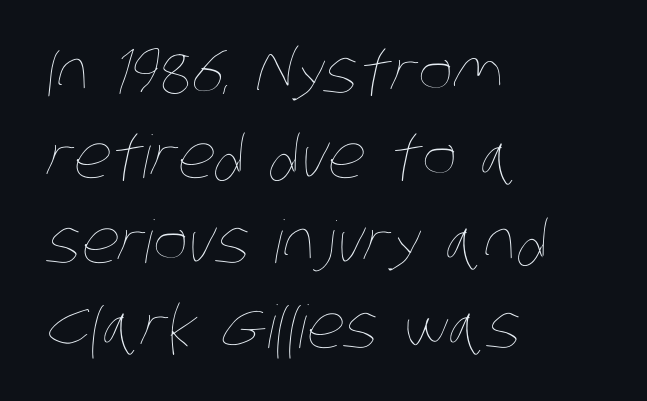
The image shows 59 px thin, condensed type; set left-aligned, normal line spacing (1.44x), normal letter spacing, not underlined; low stroke contrast and a large x-height.
